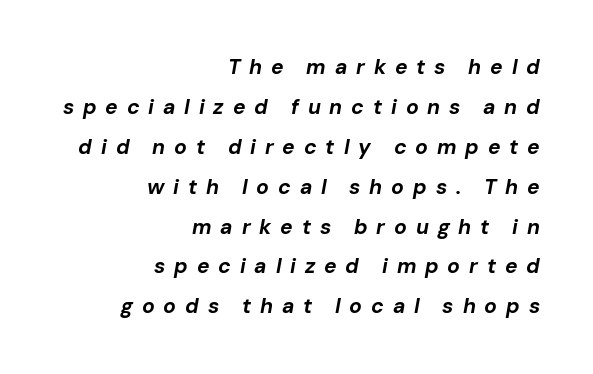
Q: Is the text bold? A: Yes.
Q: Is the text italic (slanted)? A: Yes, it leans right by about 10 degrees.
Q: Is the text underlined? A: No.
Q: How is the paragraph aligned? A: Right-aligned.
Q: Is the spacing between letters normal or unusually wide? A: Unusually wide.
Q: Is the spacing between lines tight, normal or loose? A: Loose.
